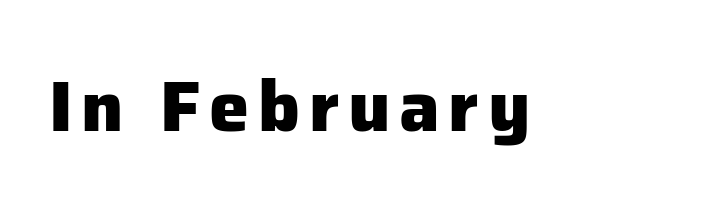
The image shows 72 px heavy sans-serif type, upright; set not underlined; low stroke contrast and a medium x-height.
